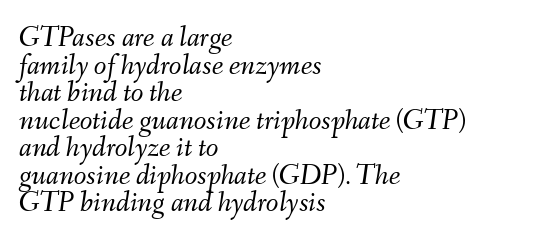
A quiet, ordinary-to-light weight characterises the typeface. If you drew a ruler down the left edge, every line would touch it. This is oblique type, the kind used for emphasis or titles. Look at the tracking — it's just the regular setting, nothing added. Notice how descenders almost collide with the ascenders below — that's tight leading. Spacing verdict: proportional, widths tailored to each character.
